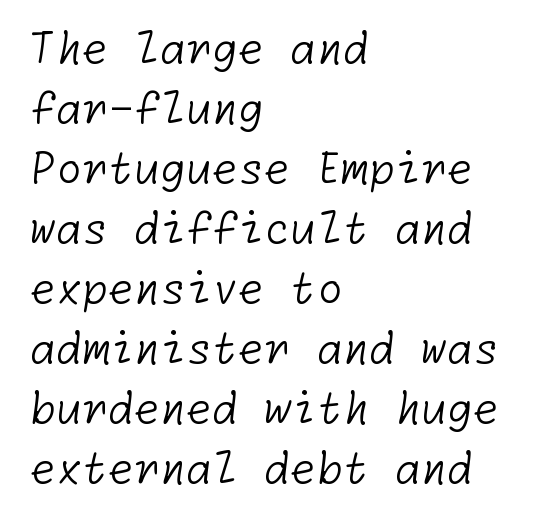
{"serif": "no", "bold": "no", "weight": "light", "width": "normal", "stroke_contrast": "low", "x_height": "medium", "underline": "no", "align": "left", "line_spacing": "normal", "line_spacing_ratio": 1.43, "letter_spacing": "normal", "letter_spacing_em": 0.0, "glyph_px": 42}
